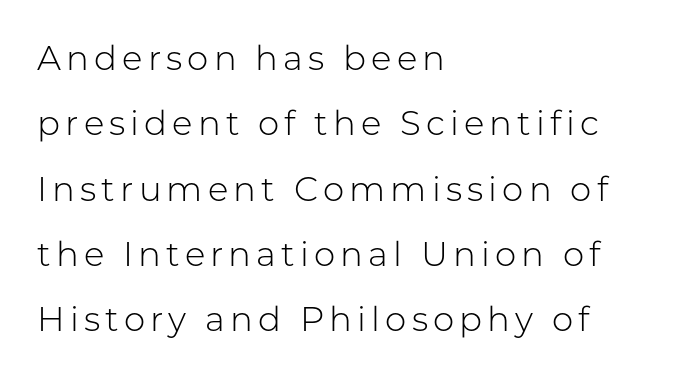
Q: Is the text bold? A: No.
Q: Is the text italic (slanted)? A: No, it is upright.
Q: Is the typeface a serif or a sans-serif typeface? A: Sans-serif.
Q: Is the text underlined? A: No.
Q: How is the paragraph aligned? A: Left-aligned.
Q: Is the spacing between lines tight, normal or loose? A: Loose.
Q: Width (condensed, normal, or wide)? A: Normal.
Q: Stroke contrast? A: Low.
Q: x-height? A: Medium.
Q: Monospaced? A: No.
